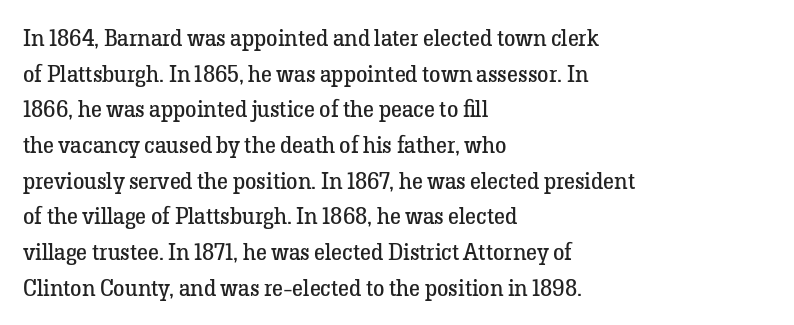
Q: Is the text bold? A: No.
Q: Is the text italic (slanted)? A: No, it is upright.
Q: Is the text underlined? A: No.
Q: How is the paragraph aligned? A: Left-aligned.
Q: Is the spacing between letters normal or unusually wide? A: Normal.
Q: Is the spacing between lines tight, normal or loose? A: Normal.
